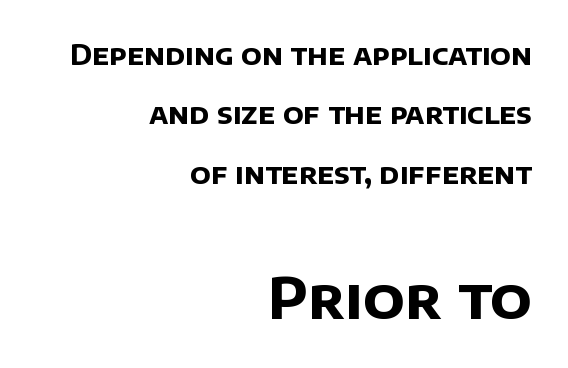
{"serif": "no", "bold": "yes", "weight": "bold", "width": "normal", "stroke_contrast": "low", "x_height": "large", "monospaced": "no", "underline": "no", "align": "right", "line_spacing": "loose", "line_spacing_ratio": 2.12, "letter_spacing": "normal", "letter_spacing_em": 0.0, "larger_block": "second", "size_ratio": 2.04, "glyph_px": 57}
